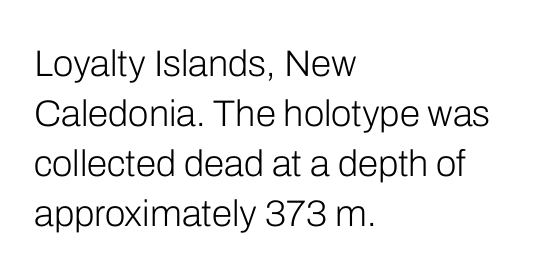
The image shows 37 px light sans-serif type, upright; set left-aligned, normal line spacing (1.35x), normal letter spacing, not underlined; low stroke contrast and a medium x-height.
